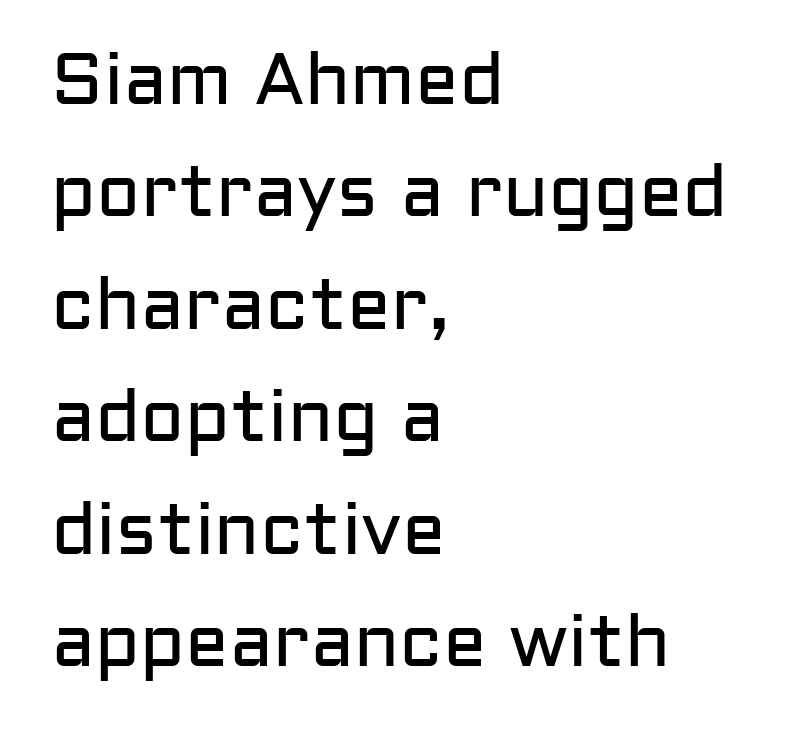
Classification — sans serif. Every stem runs plumb, perpendicular to the baseline. Whoever set this chose a conventional vertical rhythm. A typesetter would call this proportional, since set widths differ per character.
